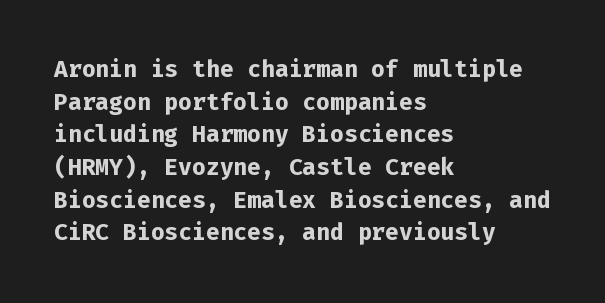
The image shows 23 px bold type, upright; set left-aligned, normal line spacing (1.42x), normal letter spacing, not underlined.
